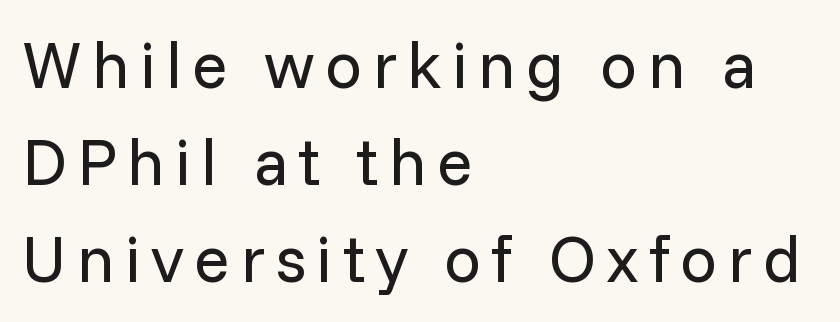
{"serif": "no", "italic": "no", "bold": "no", "weight": "regular", "width": "normal", "stroke_contrast": "low", "x_height": "medium", "monospaced": "no", "underline": "no", "align": "left", "line_spacing": "normal", "line_spacing_ratio": 1.47, "glyph_px": 66}
